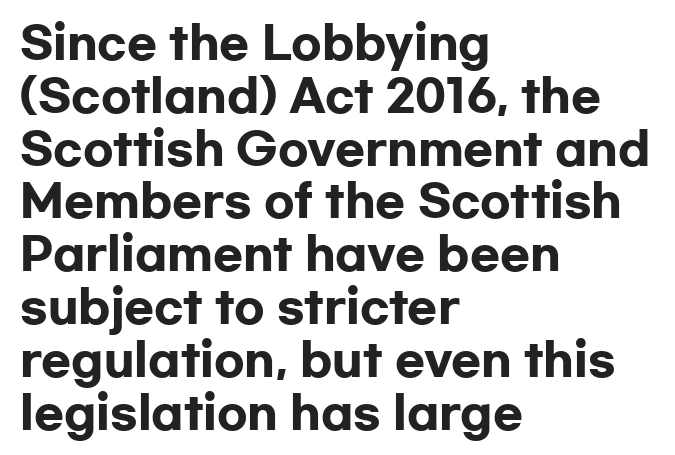
The image shows 44 px heavy, wide sans-serif type, upright; set left-aligned, line spacing 1.2x, normal letter spacing, not underlined; low stroke contrast and a medium x-height.
